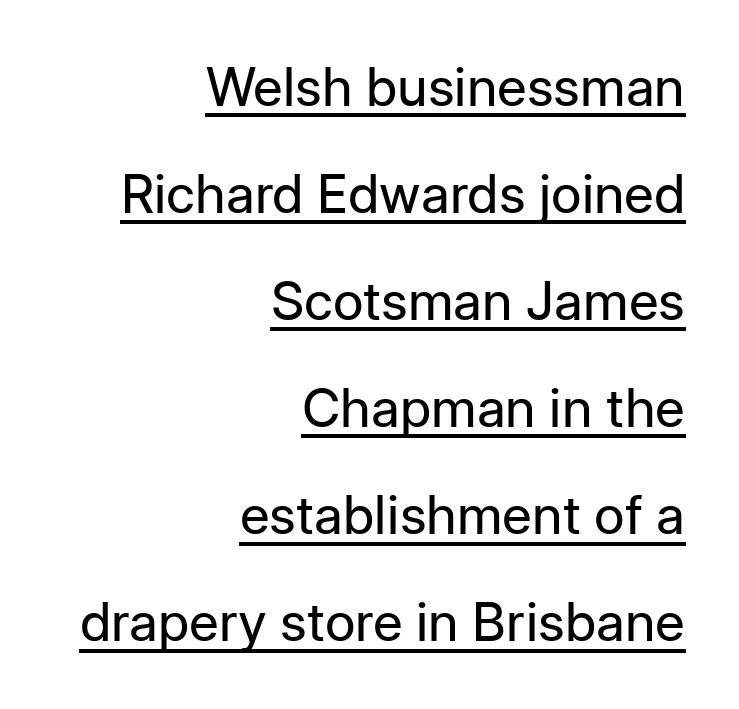
Is there an underline? Yes — a line sits under the letters. Here the glyphs are tracked normally, forming tight word shapes. The typeface chosen for these lines omits serifs. The letters stand straight up with perfectly vertical stems.
